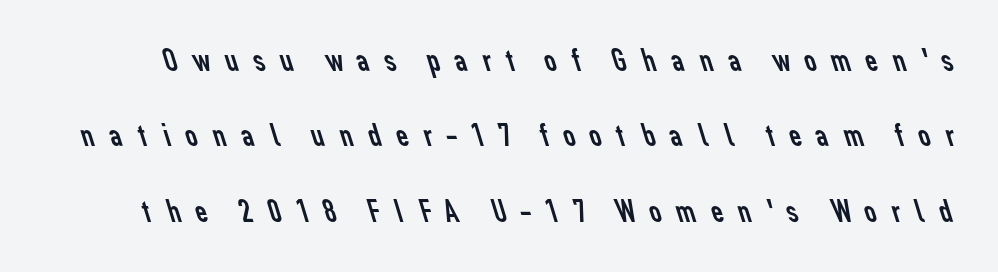
Q: Is the text bold? A: No.
Q: Is the typeface a serif or a sans-serif typeface? A: Sans-serif.
Q: Is the text underlined? A: No.
Q: Is the spacing between letters normal or unusually wide? A: Unusually wide.
Q: Is the spacing between lines tight, normal or loose? A: Loose.
Q: Width (condensed, normal, or wide)? A: Normal.
Q: Stroke contrast? A: Low.
Q: x-height? A: Medium.
Q: Monospaced? A: No.
